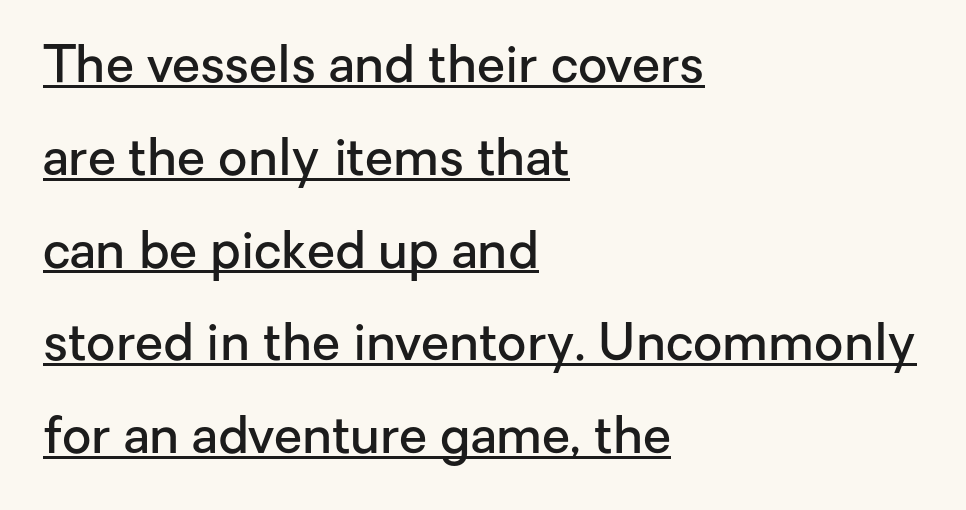
Varying glyph widths throughout — classic text-font behaviour. Caption: lettering with a line underneath. Is there any slant? The stems are plumb. Notice the strokes are somewhat thickened but not fully heavy: this is a semibold. The type family on display is of the sans-serif kind.
